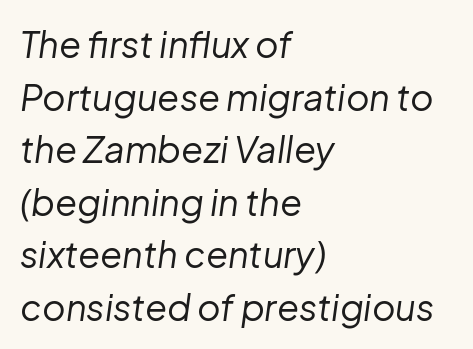
This sample keeps an unexceptional amount of space between lines. Words appear dense and cohesive because spacing is normal. Character widths vary here, with narrow letters taking less room than wide ones. Each line starts at the same left margin while the right side varies. Vertical stems look standard width or narrower in stroke. This is oblique type, the kind used for emphasis or titles.
